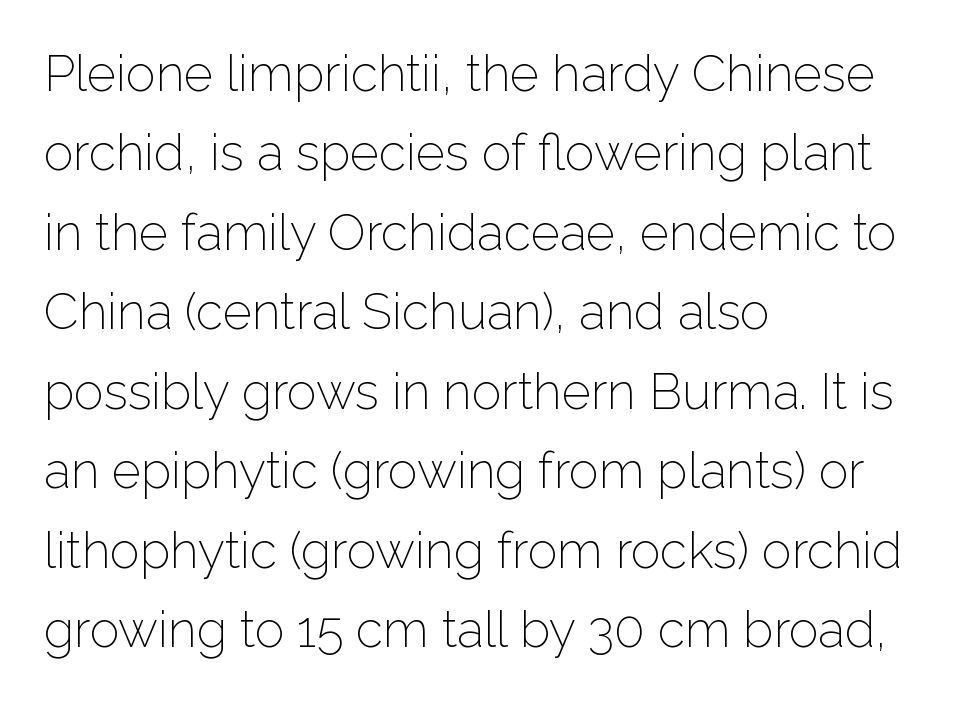
Each letter keeps its own natural width here, so spacing adapts to shape. This is sans-serif lettering, the kind often seen on screens and signage. The font sits on the lighter half of the weight spectrum, regular included. Italic? Not at all — the glyphs are vertical. The leading is moderate, giving the passage an even texture. Casual observation: everything's shoved over to the left.
